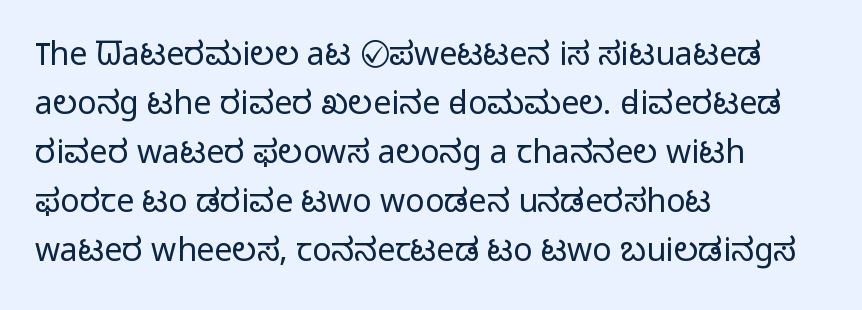
The typography opts for an upright posture over an oblique one. I'd call this a sans setting — the letters go barefoot. Caption: multi-line text, flush left, ragged right. Underlining? Definitely not there. The designer left line spacing at the default.
